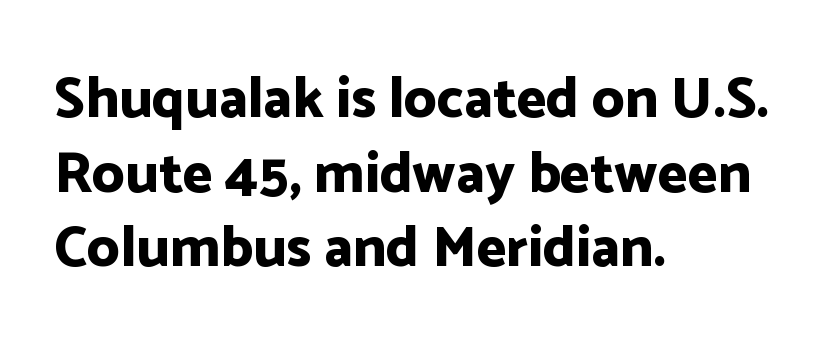
Q: Is the text bold? A: Yes.
Q: Is the text italic (slanted)? A: No, it is upright.
Q: Is the typeface a serif or a sans-serif typeface? A: Sans-serif.
Q: Is the text underlined? A: No.
Q: How is the paragraph aligned? A: Left-aligned.
Q: Is the spacing between letters normal or unusually wide? A: Normal.
Q: Is the spacing between lines tight, normal or loose? A: Normal.
Q: Width (condensed, normal, or wide)? A: Normal.
Q: Stroke contrast? A: Low.
Q: x-height? A: Medium.
Q: Monospaced? A: No.
